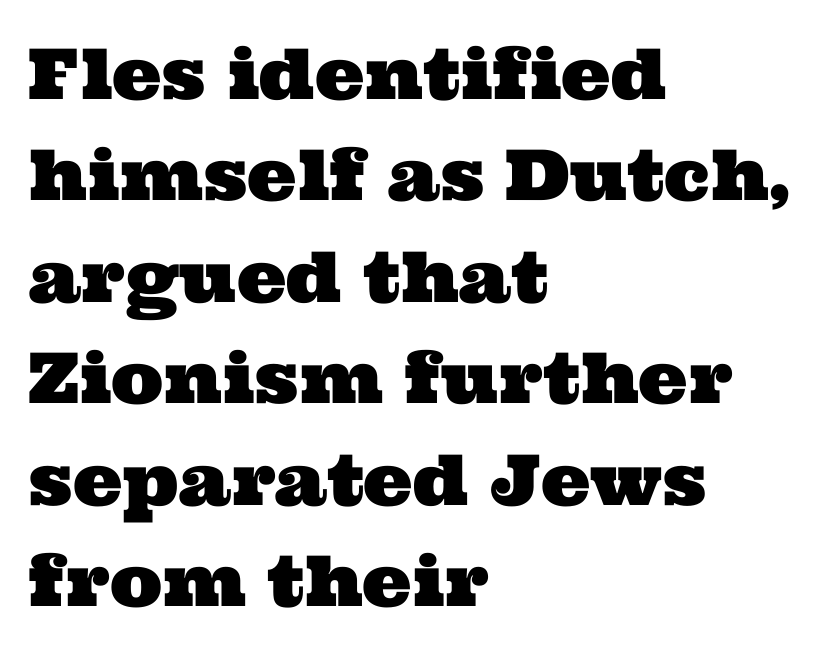
{"serif": "yes", "width": "wide", "stroke_contrast": "medium", "x_height": "medium", "monospaced": "no", "underline": "no", "align": "left", "line_spacing": "normal", "line_spacing_ratio": 1.45, "letter_spacing": "normal", "letter_spacing_em": 0.0, "glyph_px": 70}
